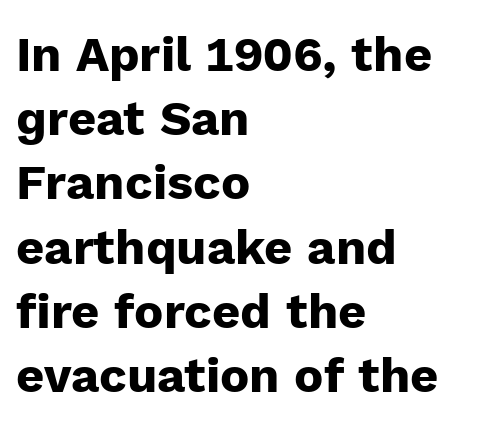
The image shows 49 px heavy sans-serif type, upright; set left-aligned, normal line spacing (1.31x), normal letter spacing, not underlined; low stroke contrast and a medium x-height.
